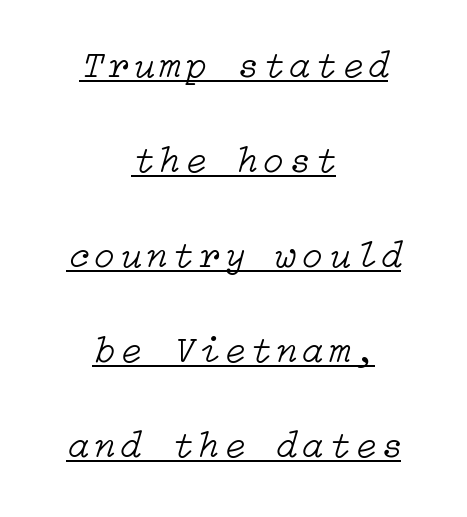
Q: Is the text bold? A: No.
Q: Is the text italic (slanted)? A: Yes, it leans right by about 15 degrees.
Q: Is the text underlined? A: Yes.
Q: How is the paragraph aligned? A: Centered.
Q: Is the spacing between lines tight, normal or loose? A: Loose.
Q: Width (condensed, normal, or wide)? A: Normal.
Q: Stroke contrast? A: Low.
Q: x-height? A: Medium.
